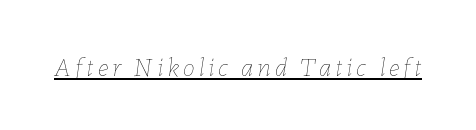
Q: Is the text bold? A: No.
Q: Is the text italic (slanted)? A: Yes, it leans right by about 7 degrees.
Q: Is the text underlined? A: Yes.
